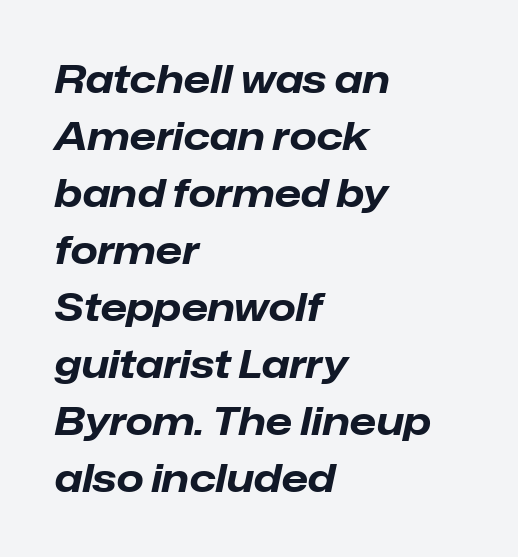
The image shows 39 px bold type, italic (leaning right); set left-aligned, normal line spacing (1.46x), normal letter spacing, not underlined; low stroke contrast and a medium x-height.
